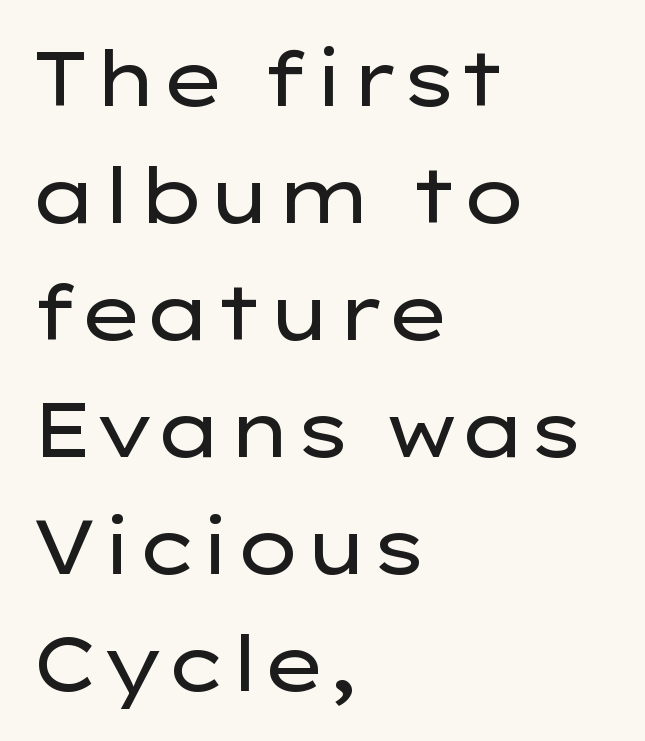
The glyphs are unaccompanied by any horizontal stroke below them. Caption: multi-line text, flush left, ragged right. Spacing between characters is what you'd get straight out of the box. How would I describe the line gaps? Plain and ordinary. The face looks like a standard text weight, possibly lighter. This sample has the flowing, uneven cadence of proportional lettering.
